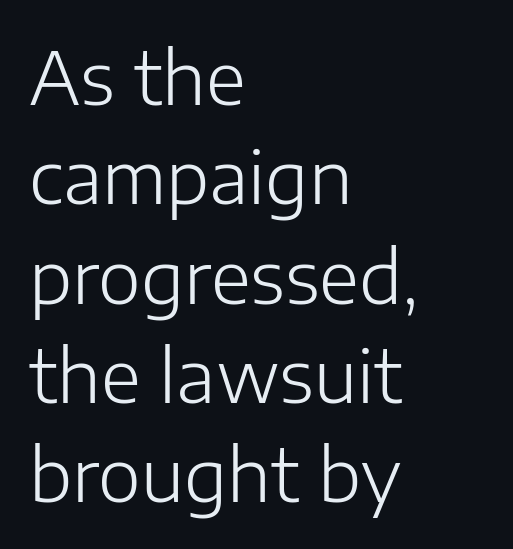
Classification — sans serif. Proportional: the letters do not fall into vertical columns. Nope, not italic — everything's standing straight. Descender tails drop into unmarked territory.
